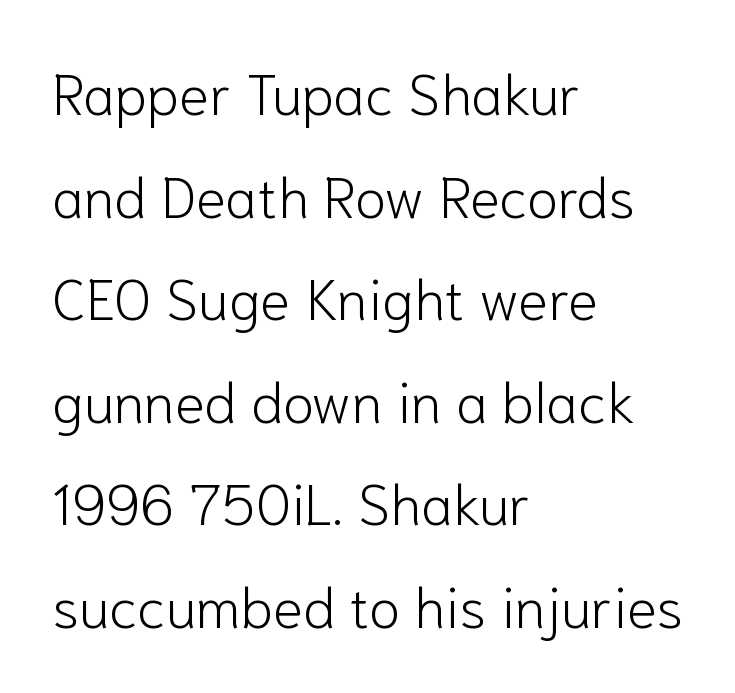
{"serif": "no", "italic": "no", "bold": "no", "weight": "light", "width": "normal", "stroke_contrast": "low", "x_height": "medium", "monospaced": "no", "underline": "no", "align": "left", "line_spacing_ratio": 1.8, "letter_spacing": "normal", "letter_spacing_em": 0.0, "glyph_px": 57}
